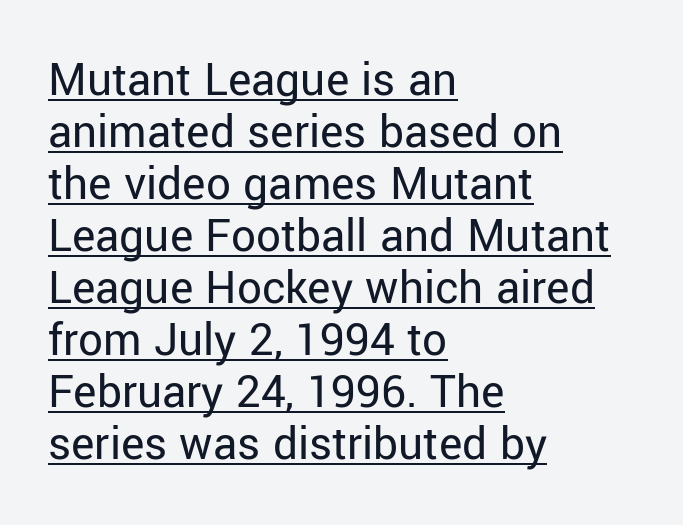
Q: Is the text bold? A: No.
Q: Is the text italic (slanted)? A: No, it is upright.
Q: Is the typeface a serif or a sans-serif typeface? A: Sans-serif.
Q: Is the text underlined? A: Yes.
Q: How is the paragraph aligned? A: Left-aligned.
Q: Is the spacing between letters normal or unusually wide? A: Normal.
Q: Is the spacing between lines tight, normal or loose? A: Tight.
Q: Width (condensed, normal, or wide)? A: Normal.
Q: Stroke contrast? A: Low.
Q: x-height? A: Medium.
Q: Monospaced? A: No.
